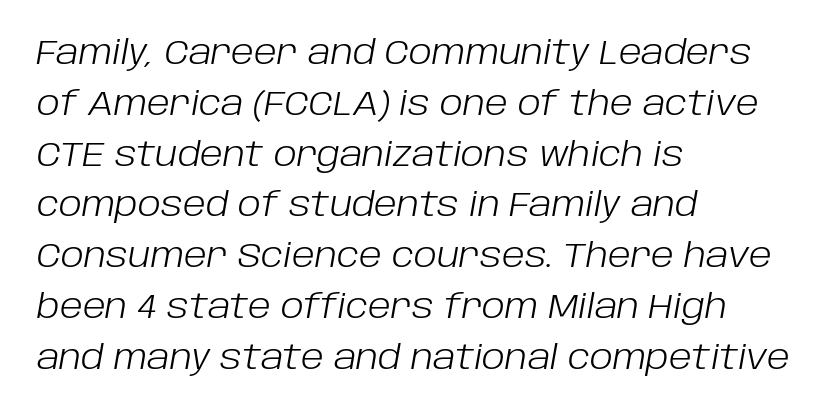
Does extra space separate the letters? No, they use regular spacing. Character widths vary here, with narrow letters taking less room than wide ones. Descenders are the only things crossing below the line. The axis of the letterforms is tilted away from vertical.
